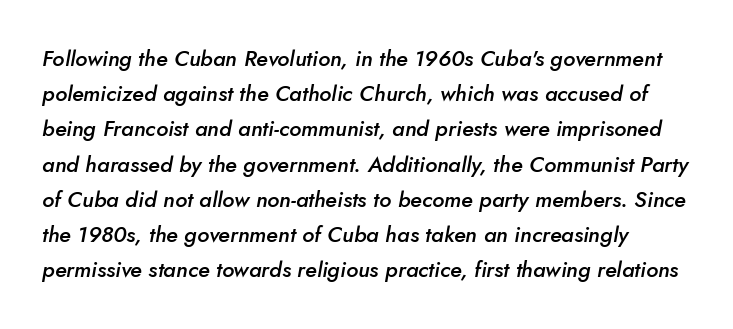
{"italic": "yes", "lean": "right", "slant_degrees": 5, "bold": "semi", "underline": "no", "line_spacing": "normal", "line_spacing_ratio": 1.6, "letter_spacing": "normal", "letter_spacing_em": 0.0, "glyph_px": 22}
